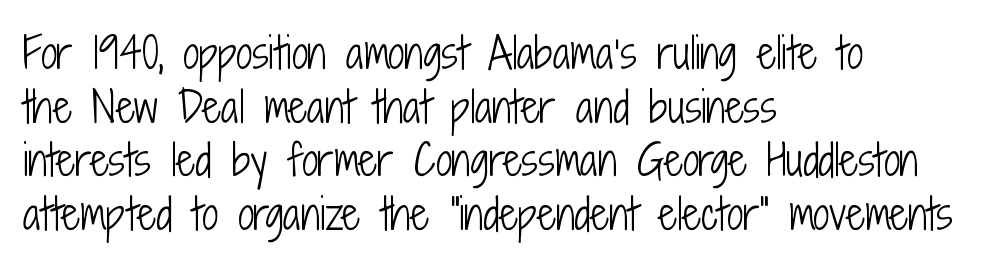
The image shows 41 px light, condensed sans-serif type, upright; set left-aligned, normal line spacing (1.31x), normal letter spacing, not underlined; low stroke contrast and a medium x-height.
